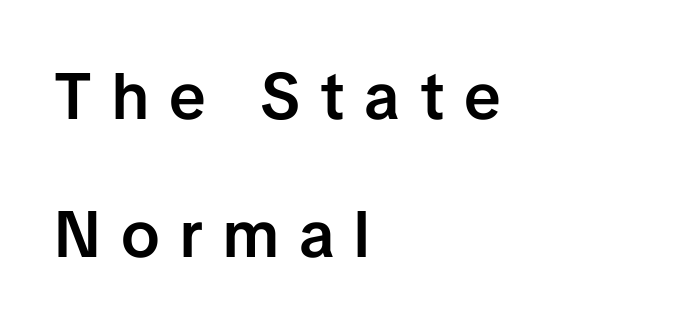
Display-style spreading of the glyphs; the letterfit is very open. A sans-serif font was chosen for this passage. A fair bit of extra ink — the face is semibold, not bold. Here the designer chose a conventional face with non-uniform glyph widths.
